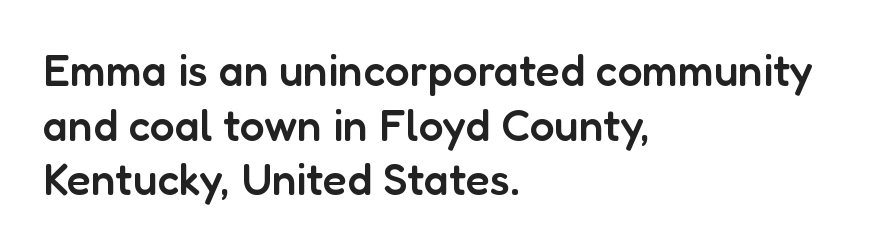
The image shows 44 px semibold sans-serif type, upright; set left-aligned, line spacing 1.24x, normal letter spacing, not underlined; low stroke contrast and a medium x-height.
